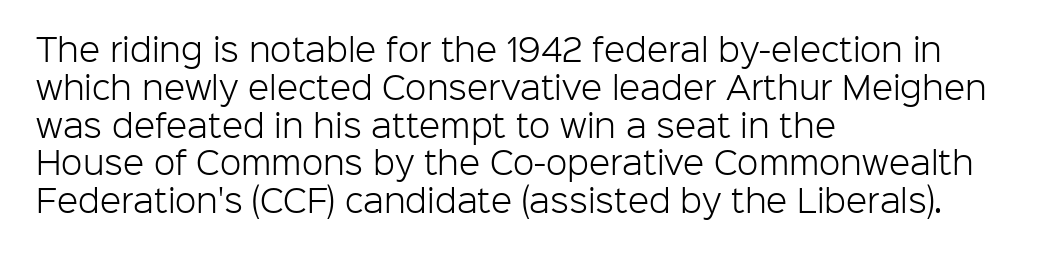
Q: Is the text bold? A: No.
Q: Is the text italic (slanted)? A: No, it is upright.
Q: Is the typeface a serif or a sans-serif typeface? A: Sans-serif.
Q: Is the text underlined? A: No.
Q: How is the paragraph aligned? A: Left-aligned.
Q: Is the spacing between letters normal or unusually wide? A: Normal.
Q: Width (condensed, normal, or wide)? A: Normal.
Q: Stroke contrast? A: Low.
Q: x-height? A: Medium.
Q: Monospaced? A: No.
